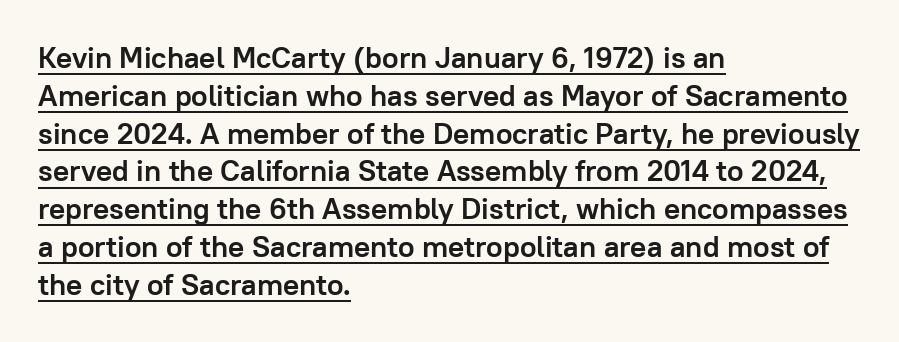
{"serif": "no", "italic": "no", "bold": "yes", "weight": "semibold", "width": "normal", "stroke_contrast": "low", "x_height": "medium", "monospaced": "no", "underline": "yes", "align": "left", "line_spacing": "normal", "line_spacing_ratio": 1.26, "letter_spacing": "normal", "letter_spacing_em": 0.0, "glyph_px": 30}
